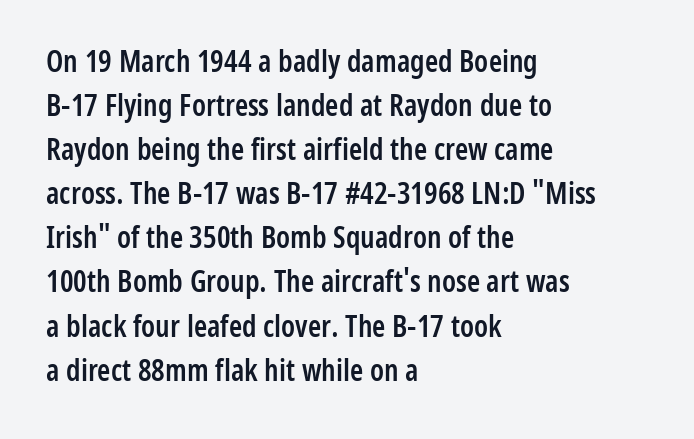
The image shows 30 px semibold, condensed sans-serif type, upright; set left-aligned, normal line spacing (1.47x), normal letter spacing, not underlined; low stroke contrast and a medium x-height.
